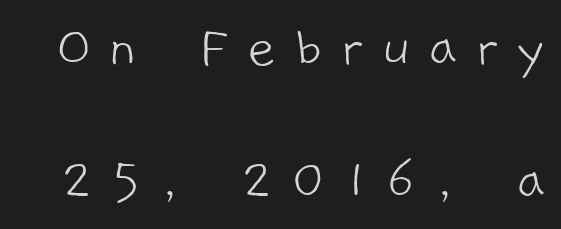
{"serif": "no", "bold": "no", "weight": "light", "width": "normal", "stroke_contrast": "low", "x_height": "medium", "monospaced": "no", "underline": "no", "line_spacing": "loose", "line_spacing_ratio": 2.15, "letter_spacing": "wide", "letter_spacing_em": 0.28, "glyph_px": 62}
